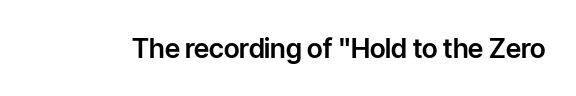
Q: Is the text italic (slanted)? A: No, it is upright.
Q: Is the text underlined? A: No.
Q: Is the spacing between letters normal or unusually wide? A: Normal.
